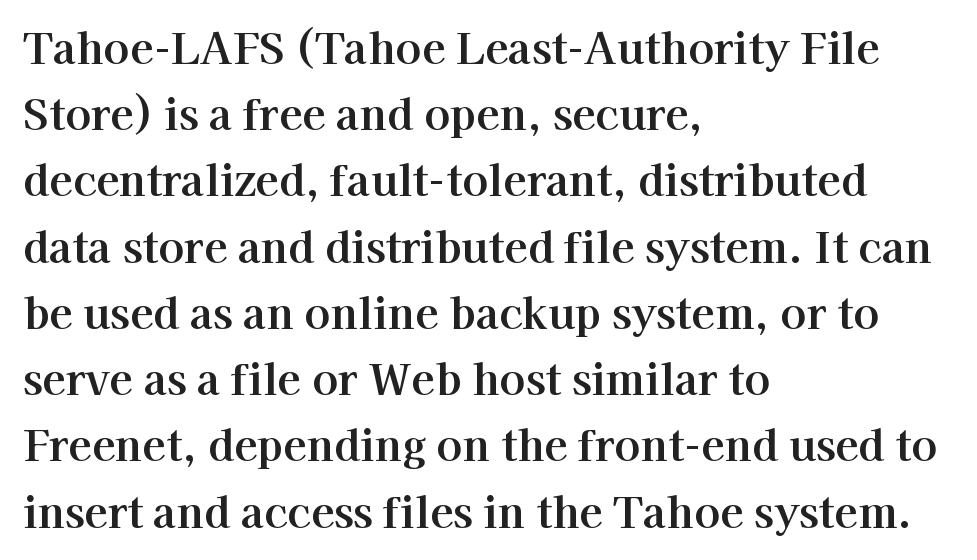
{"serif": "yes", "italic": "no", "width": "normal", "stroke_contrast": "high", "x_height": "medium", "monospaced": "no", "underline": "no", "align": "left", "line_spacing": "normal", "line_spacing_ratio": 1.54, "letter_spacing": "normal", "letter_spacing_em": 0.0, "glyph_px": 43}
